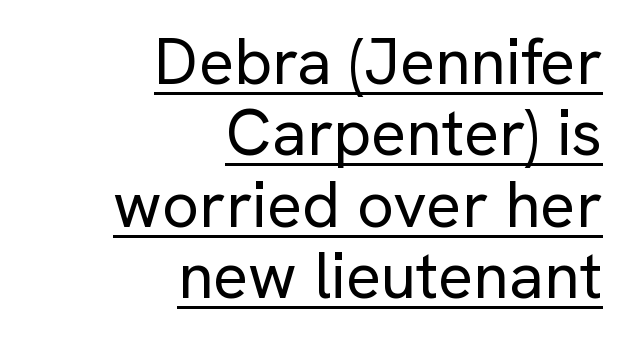
{"serif": "no", "italic": "no", "bold": "no", "weight": "regular", "width": "normal", "stroke_contrast": "low", "x_height": "medium", "monospaced": "no", "underline": "yes", "align": "right", "line_spacing": "tight", "line_spacing_ratio": 1.1, "letter_spacing": "normal", "letter_spacing_em": 0.0, "glyph_px": 65}
